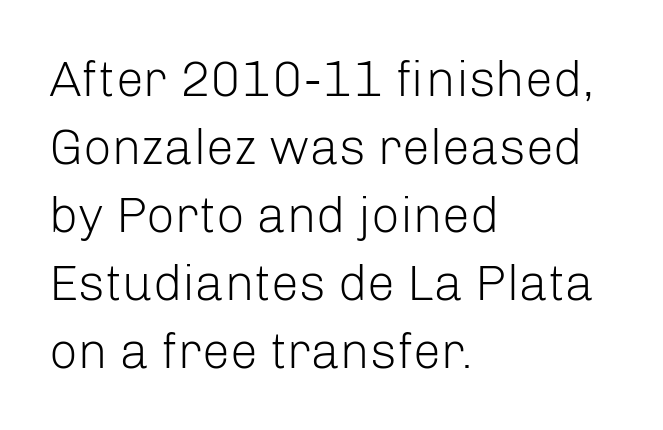
Successive baselines arrive at the customary interval. Proportional: the letters do not fall into vertical columns. The paragraph shown leans on its left margin. Ordinary non-slanted type is in use. Stems and bowls with no extra thickness — not bold. Honestly, there is no underline to notice here at all.
